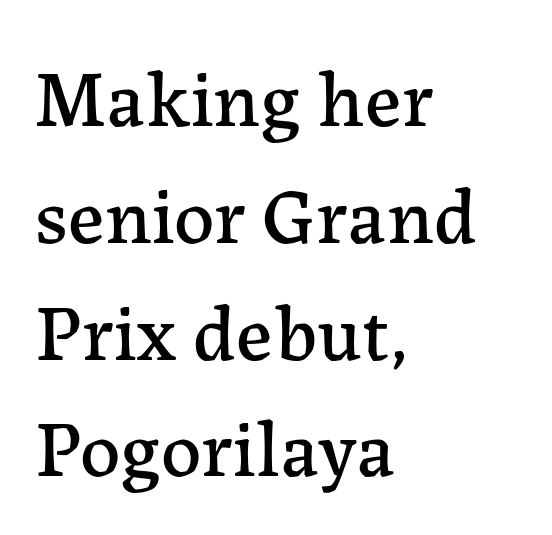
The image shows 80 px serif type, upright; set left-aligned, normal line spacing (1.46x), normal letter spacing, not underlined; low stroke contrast and a medium x-height.
